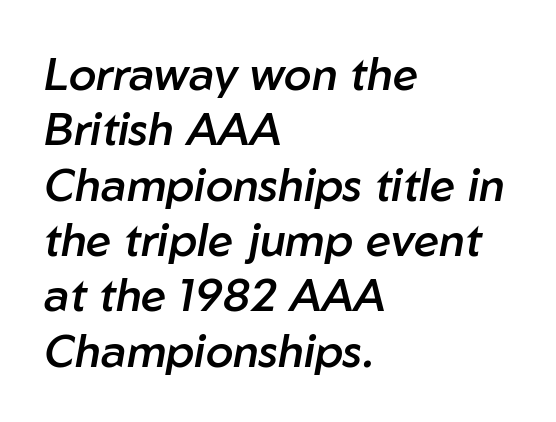
Q: Is the text bold? A: Semi-bold.
Q: Is the text italic (slanted)? A: Yes, it leans right by about 10 degrees.
Q: Is the text underlined? A: No.
Q: How is the paragraph aligned? A: Left-aligned.
Q: Is the spacing between letters normal or unusually wide? A: Normal.
Q: Width (condensed, normal, or wide)? A: Normal.
Q: Stroke contrast? A: Low.
Q: x-height? A: Medium.
Q: Monospaced? A: No.
